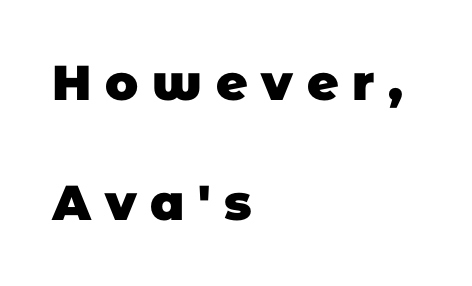
The image shows 49 px heavy sans-serif type; set left-aligned, loose line spacing (2.45x), unusually wide letter spacing (+0.28 em), not underlined; low stroke contrast and a large x-height.
